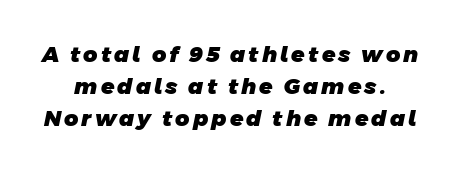
The image shows 22 px bold type; set normal line spacing (1.46x), not underlined.
